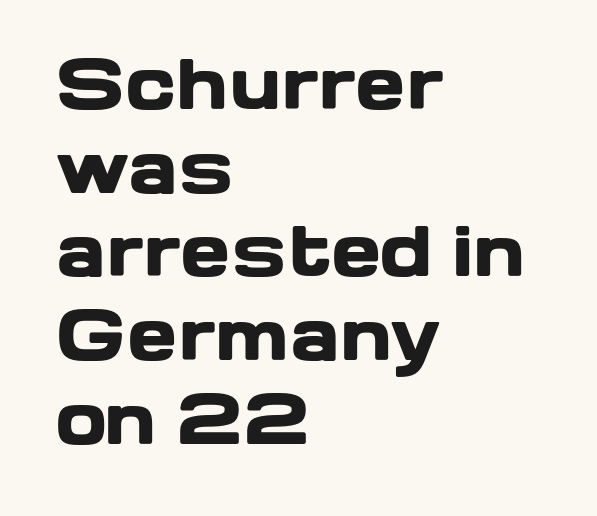
The image shows 67 px heavy, wide sans-serif type, upright; set left-aligned, normal line spacing (1.25x), normal letter spacing, not underlined; low stroke contrast and a medium x-height.
